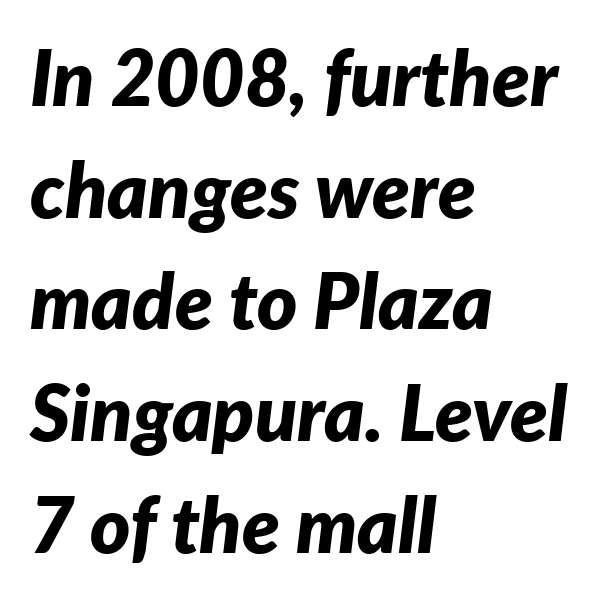
In CSS terms this would be text-align: left. Here the glyphs are tracked normally, forming tight word shapes. The specimen omits any rule beneath the text block's lines. Each glyph is drawn with heavy, bold strokes. The lines sit at an ordinary, default distance from one another.
